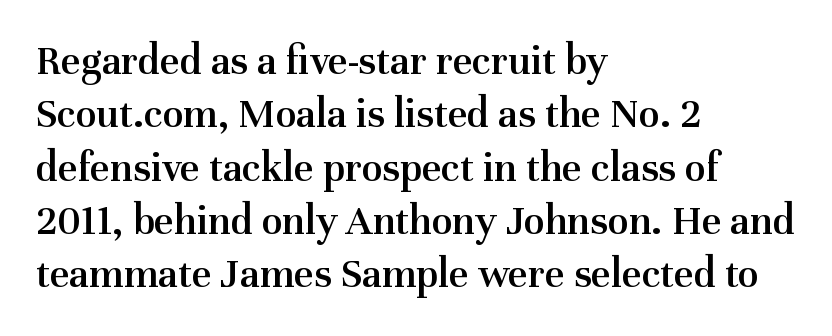
{"serif": "yes", "italic": "no", "bold": "semi", "weight": "semibold", "width": "normal", "stroke_contrast": "medium", "x_height": "medium", "monospaced": "no", "underline": "no", "align": "left", "line_spacing_ratio": 1.24, "letter_spacing": "normal", "letter_spacing_em": 0.0, "glyph_px": 43}
